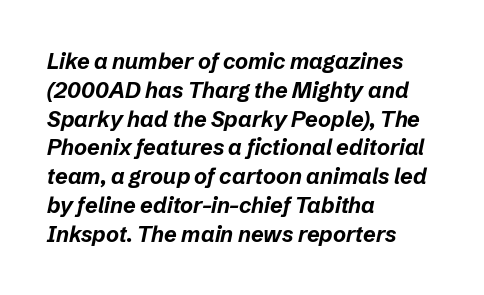
Look at the tracking — it's just the regular setting, nothing added. The gap between lines stays unmarked. These lines were composed using italics. Reading down the block, your eye returns to a fixed left position each line.
